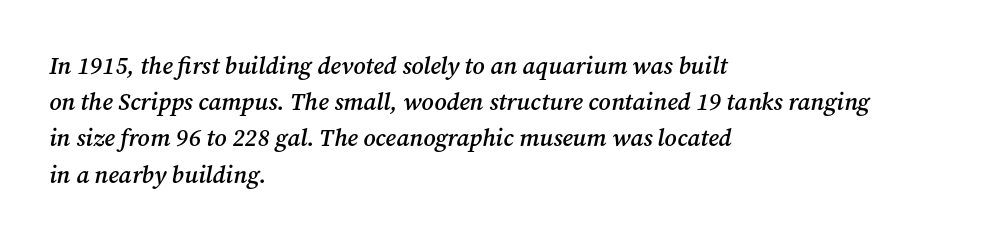
Q: Is the text bold? A: Semi-bold.
Q: Is the text italic (slanted)? A: Yes, it leans right by about 12 degrees.
Q: Is the text underlined? A: No.
Q: How is the paragraph aligned? A: Left-aligned.
Q: Is the spacing between letters normal or unusually wide? A: Normal.
Q: Is the spacing between lines tight, normal or loose? A: Normal.
